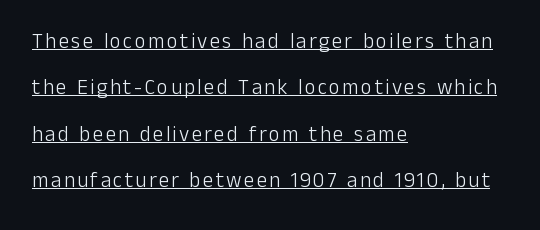
Q: Is the text bold? A: No.
Q: Is the text italic (slanted)? A: No, it is upright.
Q: Is the text underlined? A: Yes.
Q: How is the paragraph aligned? A: Left-aligned.
Q: Is the spacing between lines tight, normal or loose? A: Loose.
